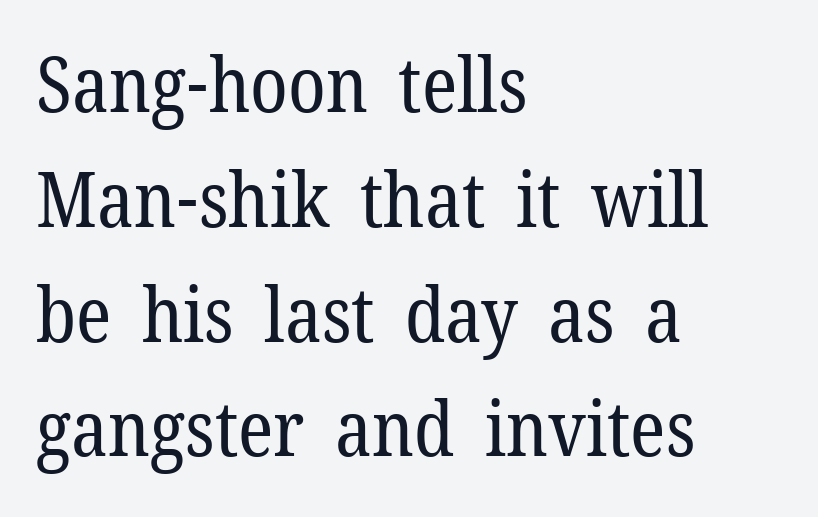
The typeface chosen for these lines features serifs. Compared with typical body copy, the letter spacing here is the same. Evenly set lines give the paragraph a standard silhouette. You can tell it's not italic because the verticals are truly vertical. Only glyphs here, with clear space below each row. Character widths vary here, with narrow letters taking less room than wide ones.
